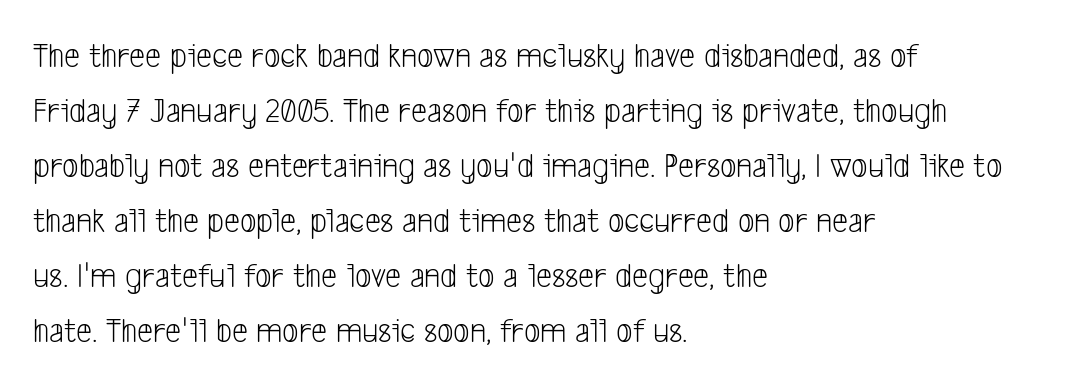
The image shows 36 px light, condensed sans-serif type; set left-aligned, normal line spacing (1.53x), normal letter spacing, not underlined; low stroke contrast and a medium x-height.
